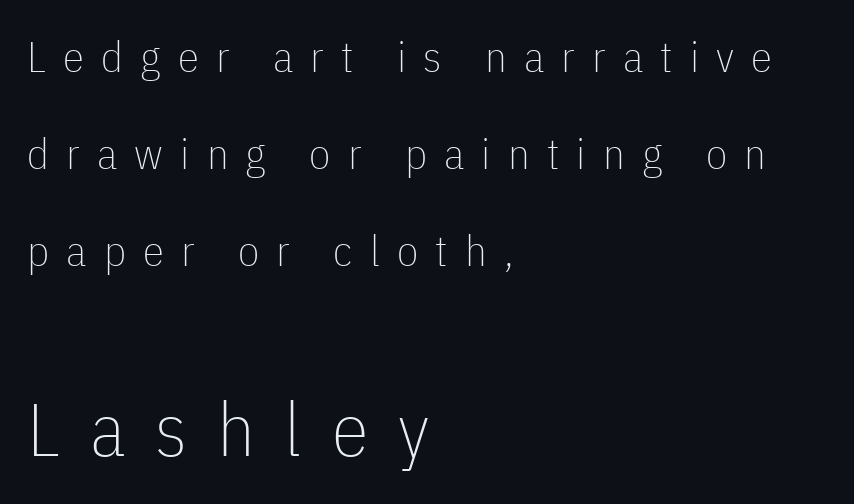
The image shows 75 px thin, condensed sans-serif type, upright; set left-aligned, loose line spacing (2.26x), unusually wide letter spacing (+0.4 em), not underlined; the second (bottom) block is 1.74x larger; low stroke contrast and a medium x-height.
